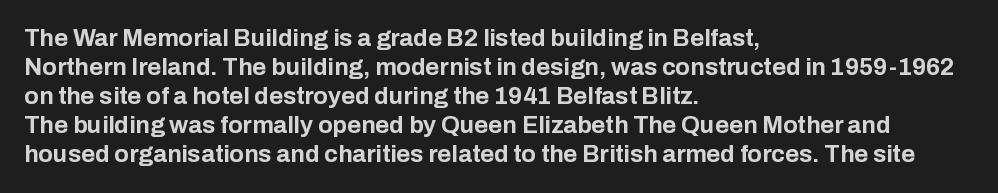
Bold? Absolutely — the strokes are thick and heavy. These lines are set flush left with a ragged right edge. Each row of text sits above clean, open space. There is no visible air inserted between adjacent glyphs. The type sits square on the baseline with zero lean.
